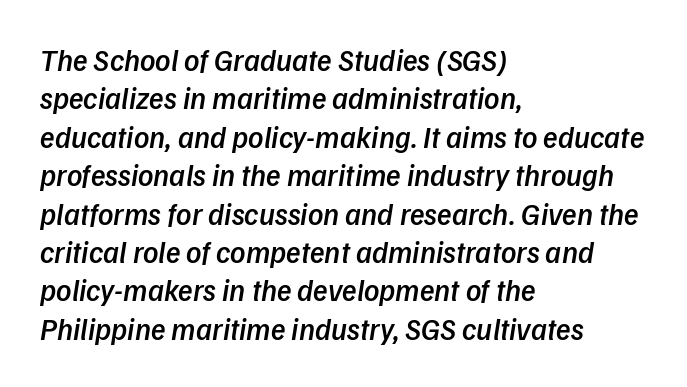
The image shows 30 px semibold type, italic (leaning right); set left-aligned, normal line spacing (1.28x), normal letter spacing, not underlined; low stroke contrast and a medium x-height.
